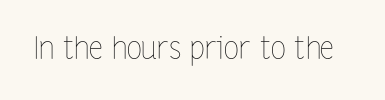
The image shows 31 px thin, condensed type, upright; set normal letter spacing, not underlined; low stroke contrast and a medium x-height.
